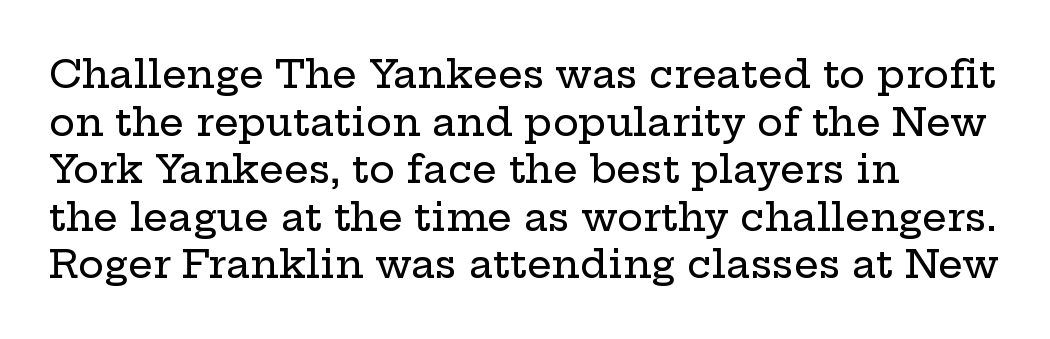
The image shows 39 px wide serif type, upright; set left-aligned, line spacing 1.22x, normal letter spacing, not underlined; low stroke contrast and a medium x-height.
